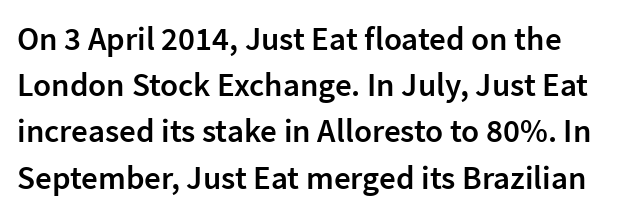
Classification — sans serif. Anything drawn beneath the words? Only blank space. Spacing verdict: proportional, widths tailored to each character. These lines sit exactly where default settings would place them. The axis of the letterforms is exactly vertical. Typesetter's note: demi weight, one step under bold.
